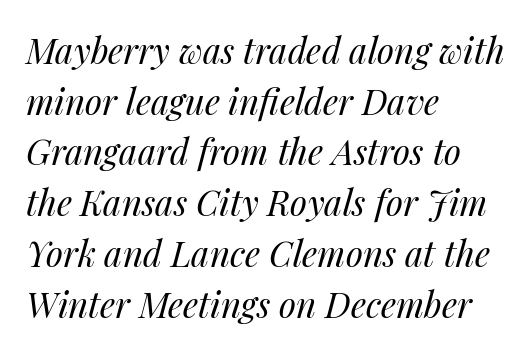
Q: Is the text bold? A: No.
Q: Is the text italic (slanted)? A: Yes, it leans right by about 14 degrees.
Q: Is the text underlined? A: No.
Q: How is the paragraph aligned? A: Left-aligned.
Q: Is the spacing between letters normal or unusually wide? A: Normal.
Q: Is the spacing between lines tight, normal or loose? A: Normal.
Q: Width (condensed, normal, or wide)? A: Normal.
Q: Stroke contrast? A: Medium.
Q: x-height? A: Medium.
Q: Monospaced? A: No.
